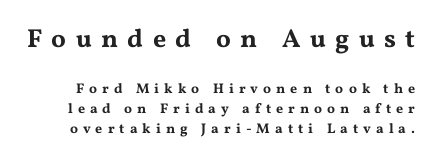
{"italic": "no", "underline": "no", "line_spacing": "normal", "line_spacing_ratio": 1.43, "letter_spacing": "wide", "letter_spacing_em": 0.36, "larger_block": "first", "size_ratio": 1.86, "glyph_px": 26}
